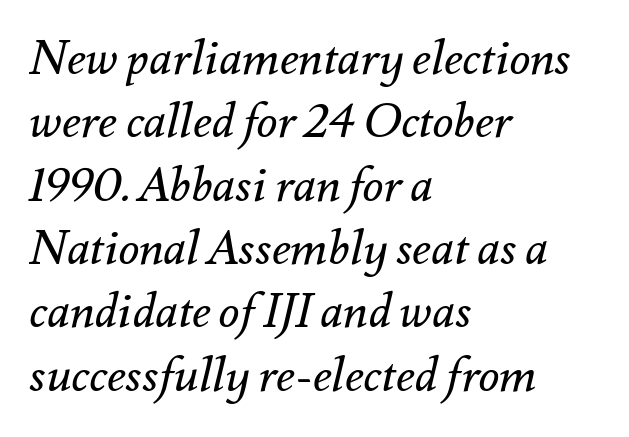
Anything drawn beneath the words? Only blank space. How are the letters spaced? Ordinarily, with no added tracking. These lines sit exactly where default settings would place them. The specimen reads as italic at a glance.
